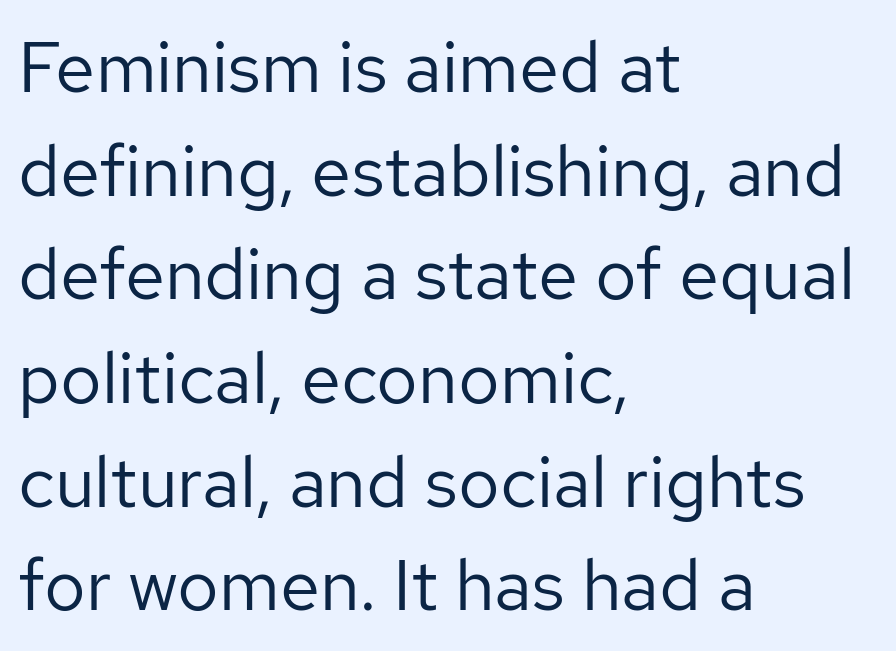
{"serif": "no", "italic": "no", "bold": "no", "weight": "regular", "width": "normal", "stroke_contrast": "low", "x_height": "medium", "monospaced": "no", "underline": "no", "align": "left", "line_spacing": "normal", "line_spacing_ratio": 1.44, "letter_spacing": "normal", "letter_spacing_em": 0.0, "glyph_px": 72}
